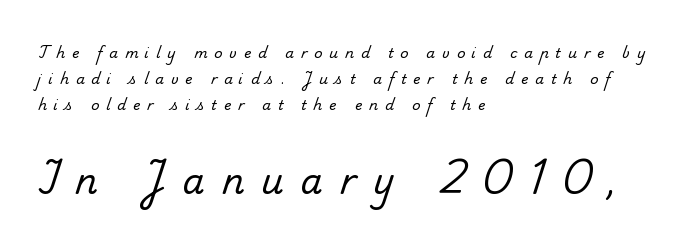
Two sizes are in play, and the larger belongs to the second block. Underline: absent. These glyphs show unthickened strokes, regular width or finer. Each word looks stretched out because of the extra space between its letters. The setting favours the left margin, as ordinary paragraphs usually do.
